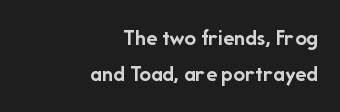
Q: Is the text bold? A: Yes.
Q: Is the text italic (slanted)? A: No, it is upright.
Q: Is the text underlined? A: No.
Q: How is the paragraph aligned? A: Right-aligned.
Q: Is the spacing between letters normal or unusually wide? A: Normal.
Q: Is the spacing between lines tight, normal or loose? A: Normal.
